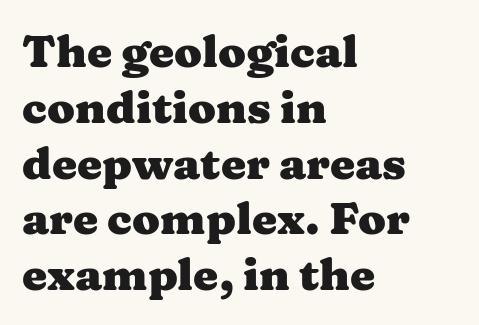
Q: Is the text bold? A: Yes.
Q: Is the text italic (slanted)? A: No, it is upright.
Q: Is the typeface a serif or a sans-serif typeface? A: Serif.
Q: Is the text underlined? A: No.
Q: How is the paragraph aligned? A: Left-aligned.
Q: Is the spacing between letters normal or unusually wide? A: Normal.
Q: Width (condensed, normal, or wide)? A: Wide.
Q: Stroke contrast? A: Medium.
Q: x-height? A: Medium.
Q: Monospaced? A: No.
